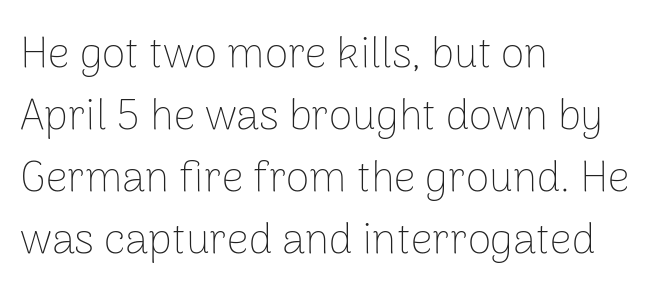
{"serif": "no", "italic": "no", "bold": "no", "weight": "thin", "width": "normal", "stroke_contrast": "low", "x_height": "medium", "monospaced": "no", "underline": "no", "align": "left", "line_spacing": "normal", "line_spacing_ratio": 1.44, "letter_spacing": "normal", "letter_spacing_em": 0.0, "glyph_px": 43}
